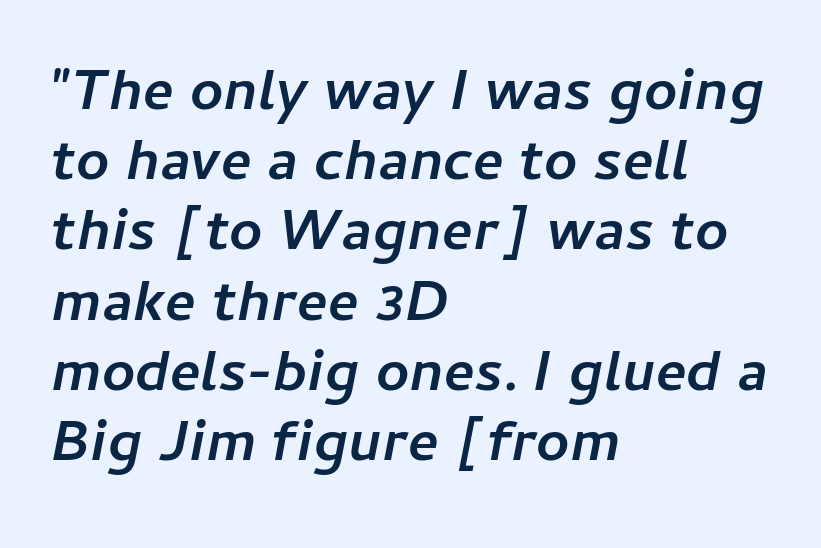
The image shows 58 px semibold type, italic (leaning right); set left-aligned, line spacing 1.21x, normal letter spacing, not underlined; low stroke contrast and a medium x-height.
